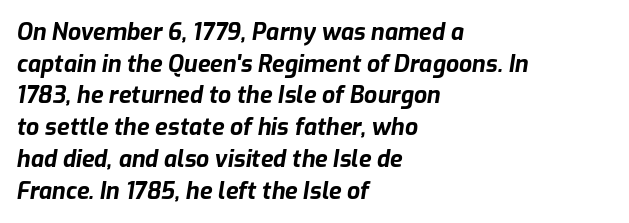
{"italic": "yes", "lean": "right", "slant_degrees": 9, "bold": "yes", "underline": "no", "align": "left", "line_spacing": "normal", "line_spacing_ratio": 1.38, "letter_spacing": "normal", "letter_spacing_em": 0.0, "glyph_px": 23}
